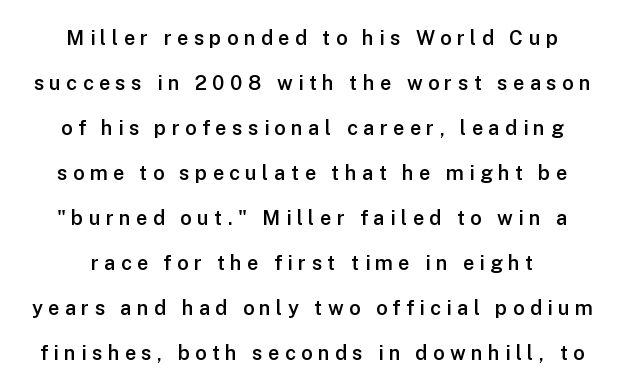
{"italic": "no", "bold": "semi", "underline": "no", "line_spacing": "loose", "line_spacing_ratio": 2.25, "letter_spacing": "wide", "letter_spacing_em": 0.27, "glyph_px": 20}
